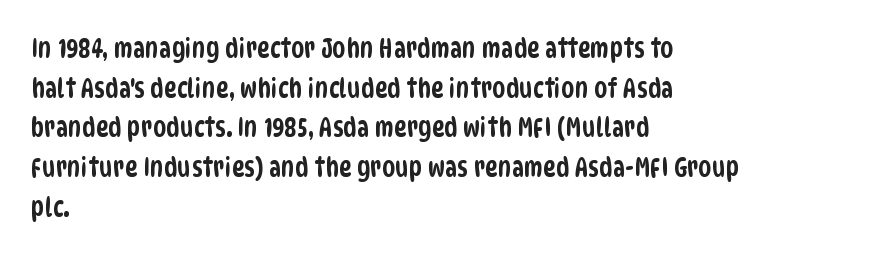
{"underline": "no", "align": "left", "line_spacing": "normal", "line_spacing_ratio": 1.47, "letter_spacing": "normal", "letter_spacing_em": 0.0, "glyph_px": 27}
